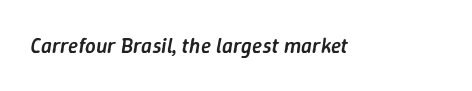
{"italic": "yes", "lean": "right", "slant_degrees": 9, "bold": "semi", "underline": "no", "letter_spacing": "normal", "letter_spacing_em": 0.0, "glyph_px": 21}
